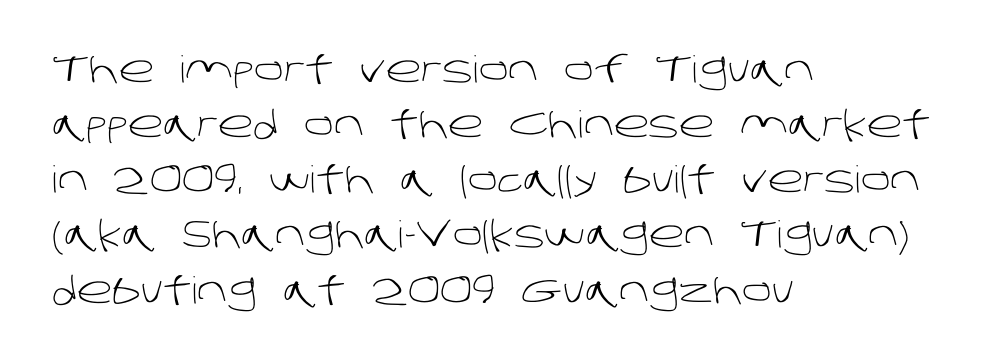
Reading down the block, your eye returns to a fixed left position each line. This rendering leaves character spacing at its baseline value. Each new line begins a customary step beneath the previous one. The face looks like a standard text weight, possibly lighter. The specimen omits any rule beneath the text block's lines. Do the characters align in a grid? No, the font is proportional.
